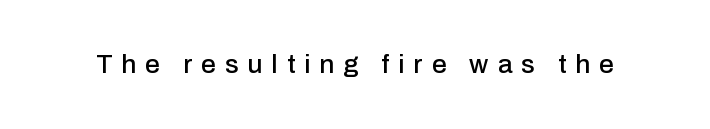
Q: Is the text italic (slanted)? A: No, it is upright.
Q: Is the text underlined? A: No.
Q: Is the spacing between letters normal or unusually wide? A: Unusually wide.
